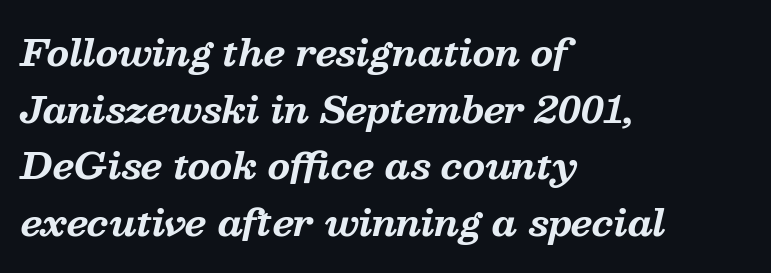
Examine the stroke ends and you'll spot serifs. The specimen reads as italic at a glance. Check under the words: just untouched page. Spacing verdict: proportional, widths tailored to each character. A classic flush-left, rag-right setting is used for this passage. The tracking reads as untouched default to a designer's eye.
